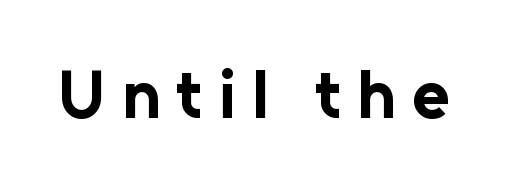
Unmarked baselines from the first word to the last. The letters advance in unequal steps, a hallmark of proportional type. The glyphs in this specimen are sans serif. The letters stand upright; this is a roman face.
